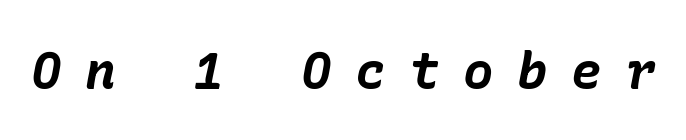
The image shows 51 px bold type, italic (leaning right); set unusually wide letter spacing (+0.46 em), not underlined; low stroke contrast and a medium x-height.
